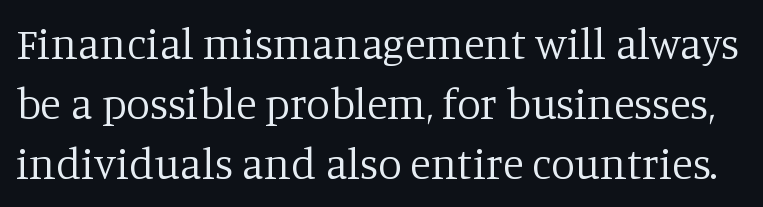
The strokes are not fattened; the text isn't bold. Small tapered or slab feet sit at the stroke ends, so this counts as serif. This is roman type, the default non-slanted kind. Each letter keeps its own natural width here, so spacing adapts to shape.
